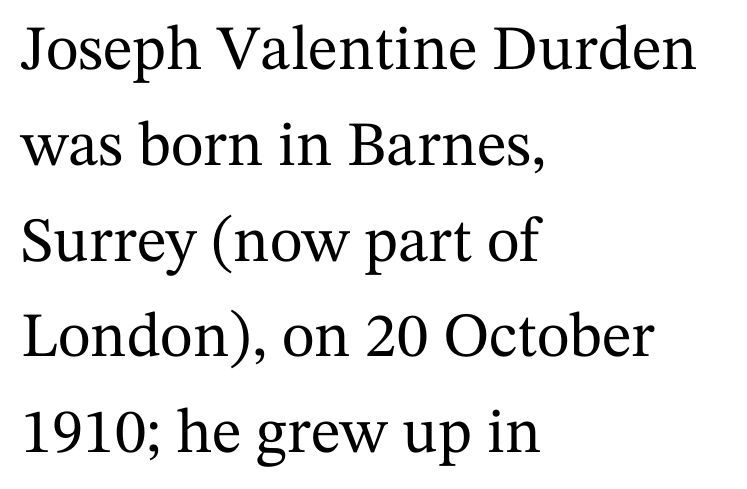
The image shows 63 px serif type, upright; set left-aligned, normal line spacing (1.52x), normal letter spacing, not underlined; medium stroke contrast and a medium x-height.
